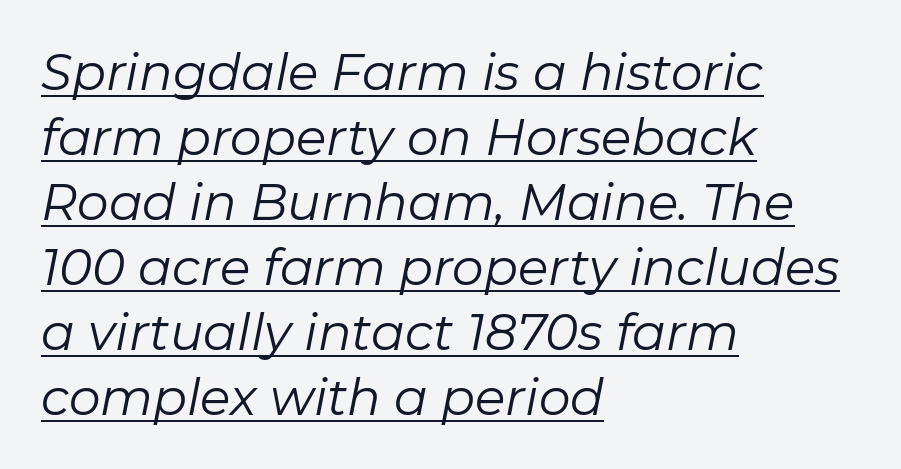
Honestly, the underline is the first thing you notice here. Spacing verdict: proportional, widths tailored to each character. Horizontal bands of white between lines are of average thickness. Casual observation: everything's shoved over to the left. The characters are drawn with everyday or finer stroke widths.
